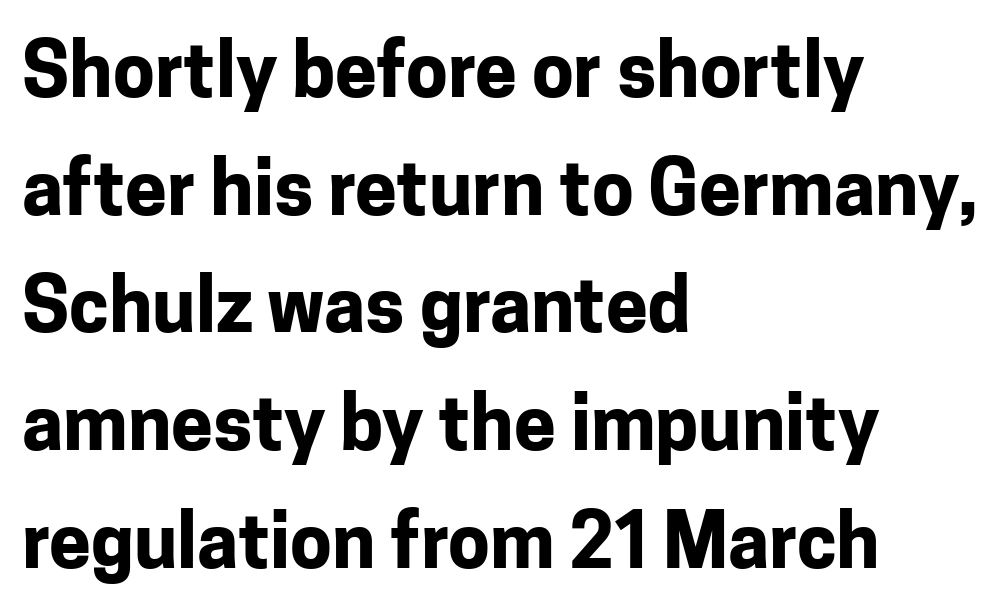
{"serif": "no", "italic": "no", "bold": "yes", "weight": "bold", "width": "normal", "stroke_contrast": "low", "x_height": "medium", "monospaced": "no", "underline": "no", "align": "left", "line_spacing": "normal", "line_spacing_ratio": 1.57, "letter_spacing": "normal", "letter_spacing_em": 0.0, "glyph_px": 75}
